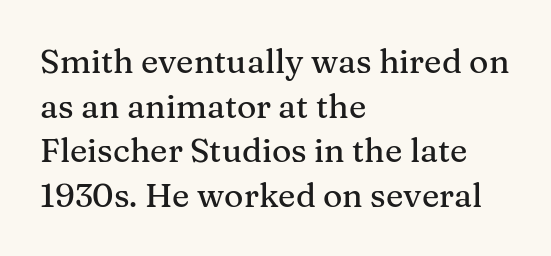
The image shows 33 px serif type, upright; set left-aligned, normal line spacing (1.35x), normal letter spacing, not underlined; medium stroke contrast and a medium x-height.
